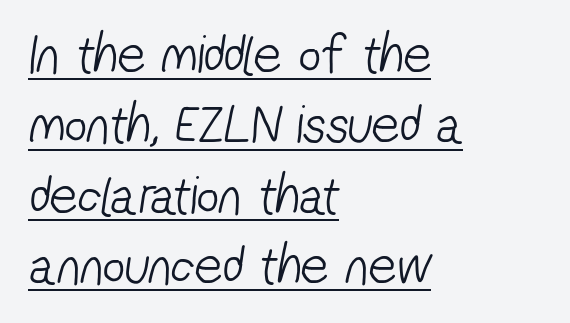
The letterforms sit shoulder to shoulder at normal distance. Caption: multi-line text, flush left, ragged right. Here the designer chose a conventional face with non-uniform glyph widths. Letters have the restrained weight of plain body copy at most. Caption: lettering with a line underneath.
